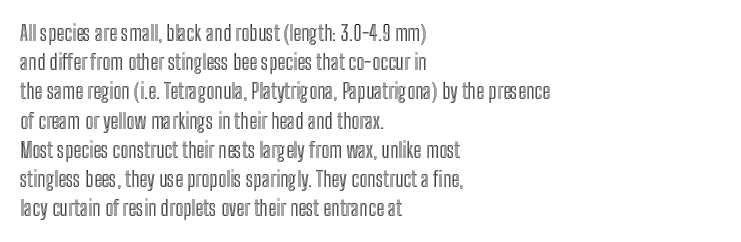
Q: Is the text italic (slanted)? A: No, it is upright.
Q: Is the text underlined? A: No.
Q: How is the paragraph aligned? A: Left-aligned.
Q: Is the spacing between letters normal or unusually wide? A: Normal.
Q: Is the spacing between lines tight, normal or loose? A: Normal.
